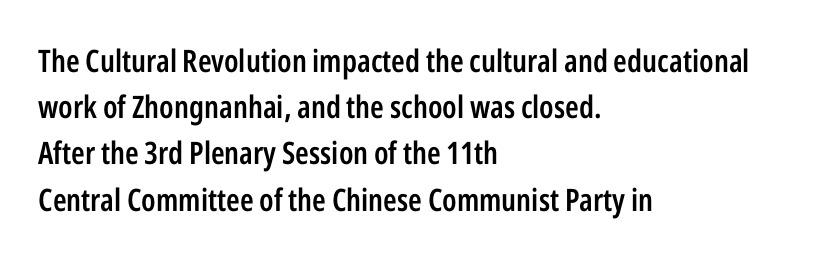
Q: Is the text bold? A: Semi-bold.
Q: Is the text italic (slanted)? A: No, it is upright.
Q: Is the typeface a serif or a sans-serif typeface? A: Sans-serif.
Q: Is the text underlined? A: No.
Q: How is the paragraph aligned? A: Left-aligned.
Q: Is the spacing between letters normal or unusually wide? A: Normal.
Q: Is the spacing between lines tight, normal or loose? A: Normal.
Q: Width (condensed, normal, or wide)? A: Condensed.
Q: Stroke contrast? A: Low.
Q: x-height? A: Medium.
Q: Monospaced? A: No.
